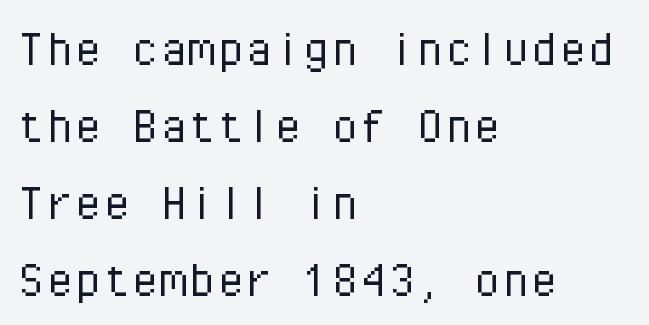
The image shows 57 px light sans-serif type, upright, monospaced; set left-aligned, normal line spacing (1.35x), normal letter spacing, not underlined; low stroke contrast and a medium x-height.
